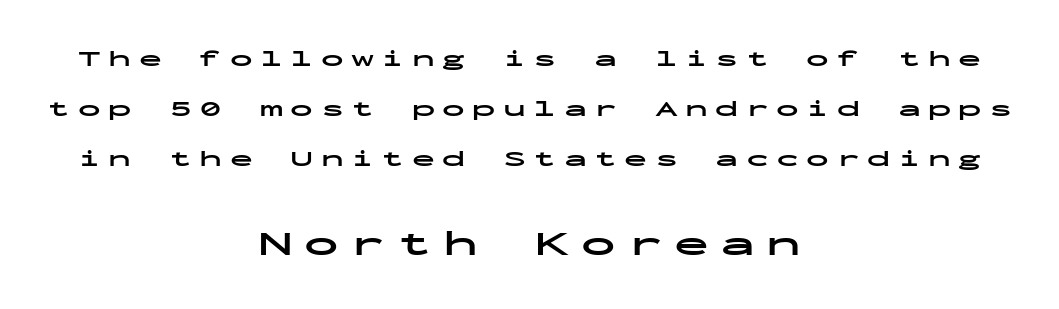
The image shows 35 px bold, wide sans-serif type, upright, monospaced; set centered, loose line spacing (2.18x), unusually wide letter spacing (+0.32 em), not underlined; the second (bottom) block is 1.52x larger; low stroke contrast and a medium x-height.
